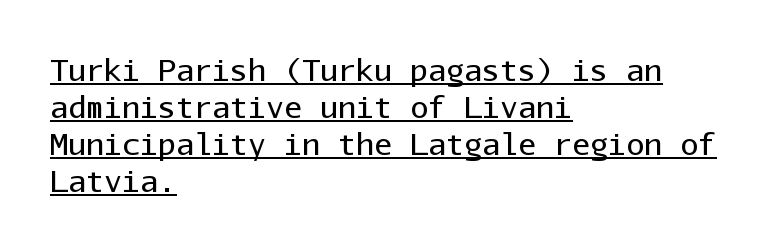
Q: Is the text bold? A: No.
Q: Is the text italic (slanted)? A: No, it is upright.
Q: Is the typeface a serif or a sans-serif typeface? A: Sans-serif.
Q: Is the text underlined? A: Yes.
Q: How is the paragraph aligned? A: Left-aligned.
Q: Is the spacing between letters normal or unusually wide? A: Normal.
Q: Width (condensed, normal, or wide)? A: Normal.
Q: Stroke contrast? A: Low.
Q: x-height? A: Medium.
Q: Monospaced? A: Yes.
